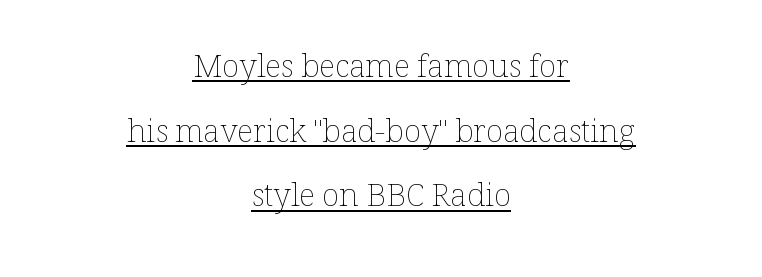
The letters stand upright; this is a roman face. Unbolded letterforms with no extra heft. Typeset on center — no edge is straight. Honestly, the letter spacing is just normal — you wouldn't notice it. This sample carries an underscore along the baseline area.
